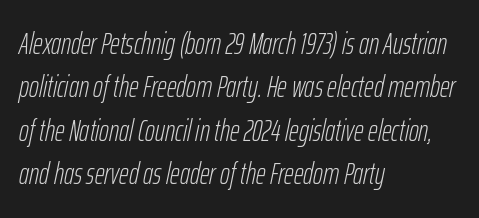
The image shows 30 px light, condensed type, italic (leaning right); set left-aligned, normal line spacing (1.45x), normal letter spacing, not underlined; low stroke contrast and a medium x-height.
